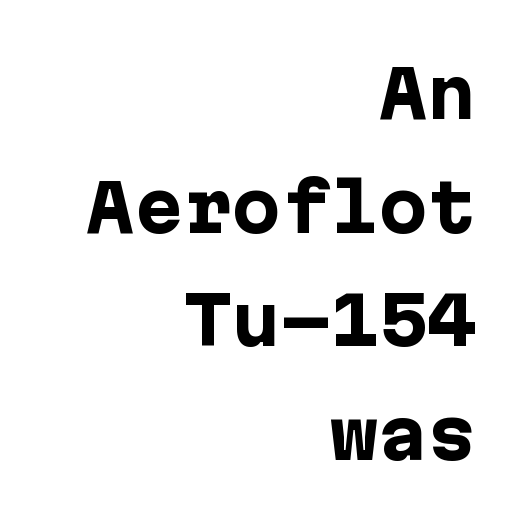
The image shows 65 px heavy sans-serif type, upright; set right-aligned, line spacing 1.75x, normal letter spacing, not underlined; low stroke contrast and a medium x-height.
